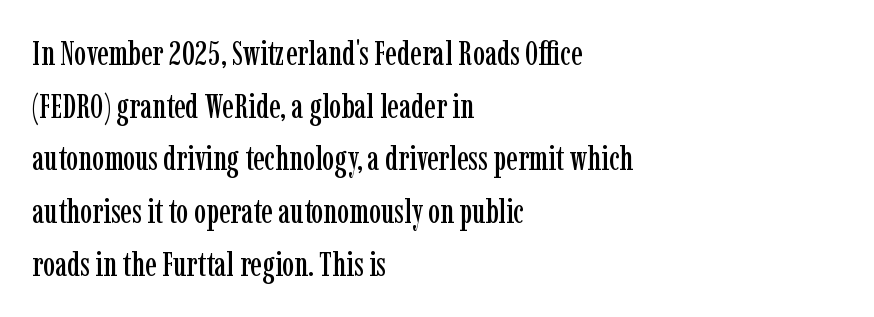
The image shows 34 px condensed serif type, upright; set left-aligned, normal line spacing (1.55x), normal letter spacing, not underlined; low stroke contrast and a medium x-height.
